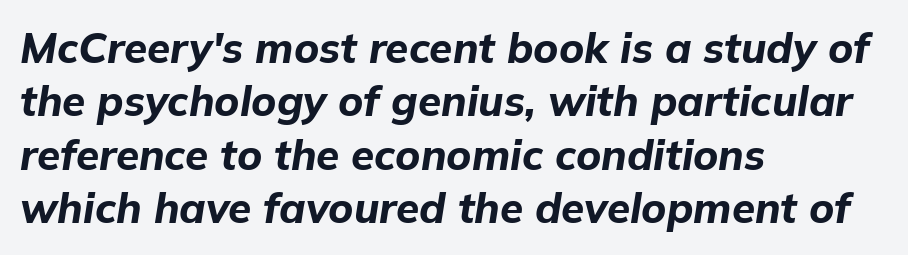
Q: Is the text bold? A: Yes.
Q: Is the text italic (slanted)? A: Yes, it leans right by about 9 degrees.
Q: Is the text underlined? A: No.
Q: How is the paragraph aligned? A: Left-aligned.
Q: Is the spacing between letters normal or unusually wide? A: Normal.
Q: Is the spacing between lines tight, normal or loose? A: Normal.
Q: Width (condensed, normal, or wide)? A: Normal.
Q: Stroke contrast? A: Low.
Q: x-height? A: Medium.
Q: Monospaced? A: No.
